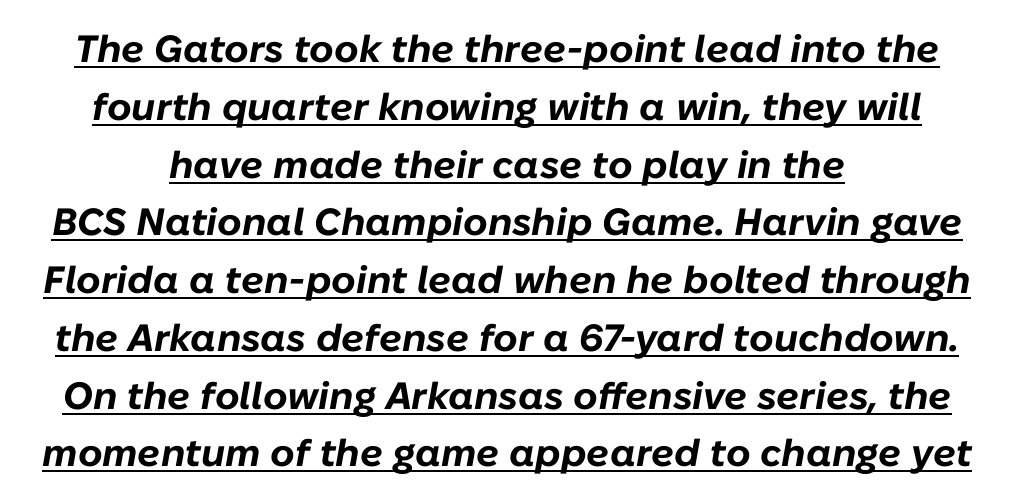
Is the type bold? Yes — the strokes are clearly thick and heavy. This sample has the flowing, uneven cadence of proportional lettering. Baseline-to-baseline distance is the conventional proportion of letter height. Compared with typical body copy, the letter spacing here is the same. The paragraph has two soft edges and a firm central axis.
